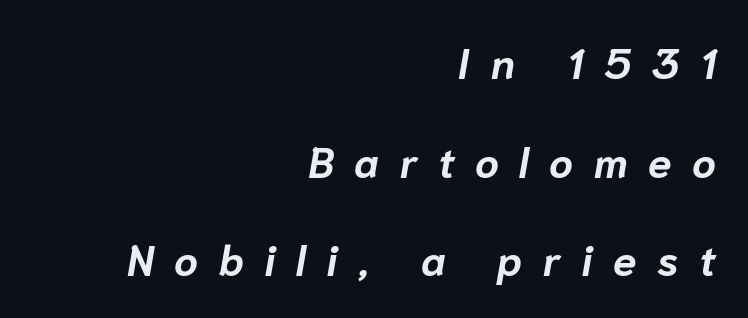
Q: Is the text bold? A: Yes.
Q: Is the text italic (slanted)? A: Yes, it leans right by about 10 degrees.
Q: Is the text underlined? A: No.
Q: How is the paragraph aligned? A: Right-aligned.
Q: Is the spacing between letters normal or unusually wide? A: Unusually wide.
Q: Is the spacing between lines tight, normal or loose? A: Loose.
Q: Width (condensed, normal, or wide)? A: Normal.
Q: Stroke contrast? A: Low.
Q: x-height? A: Medium.
Q: Monospaced? A: No.
